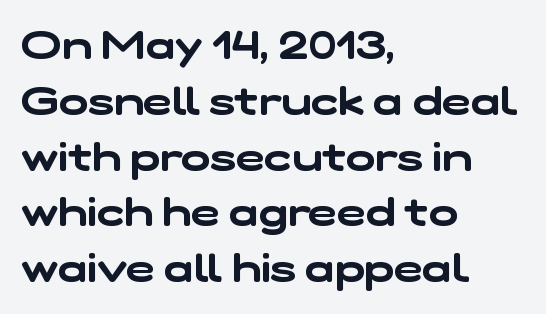
Q: Is the typeface a serif or a sans-serif typeface? A: Sans-serif.
Q: Is the text underlined? A: No.
Q: How is the paragraph aligned? A: Left-aligned.
Q: Is the spacing between letters normal or unusually wide? A: Normal.
Q: Is the spacing between lines tight, normal or loose? A: Normal.
Q: Width (condensed, normal, or wide)? A: Wide.
Q: Stroke contrast? A: Low.
Q: x-height? A: Medium.
Q: Monospaced? A: No.
